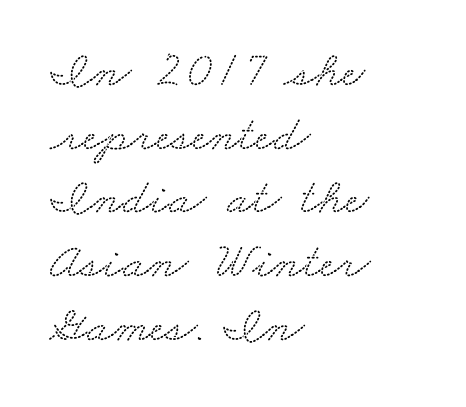
The glyphs in this specimen are seriffed. Descenders are the only things crossing below the line. The rendering uses natural spacing where letterforms have individual widths. The lines are quadded left. Notice how descenders clear the ascenders below comfortably — that's standard leading. Between one letter and the next there's only the usual sliver of space.
